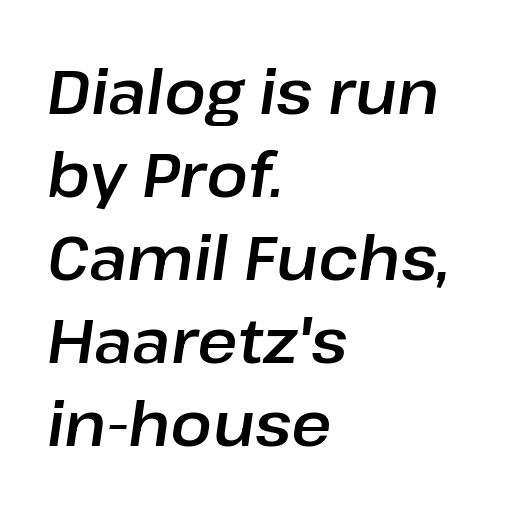
Q: Is the text italic (slanted)? A: Yes, it leans right by about 8 degrees.
Q: Is the text underlined? A: No.
Q: How is the paragraph aligned? A: Left-aligned.
Q: Is the spacing between letters normal or unusually wide? A: Normal.
Q: Is the spacing between lines tight, normal or loose? A: Normal.
Q: Width (condensed, normal, or wide)? A: Normal.
Q: Stroke contrast? A: Low.
Q: x-height? A: Medium.
Q: Monospaced? A: No.
